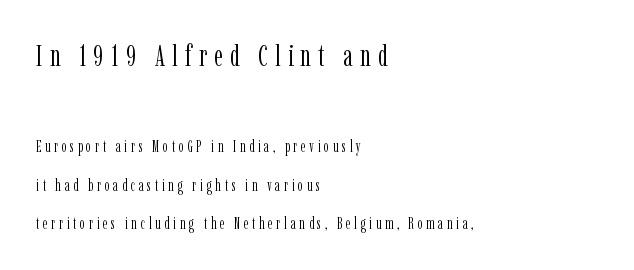
Descenders are the only things crossing below the line. You can tell from the footed stems that serif type was used. Loose tracking; the words dissolve into strings of separated letters. The space between consecutive lines is lavish.
